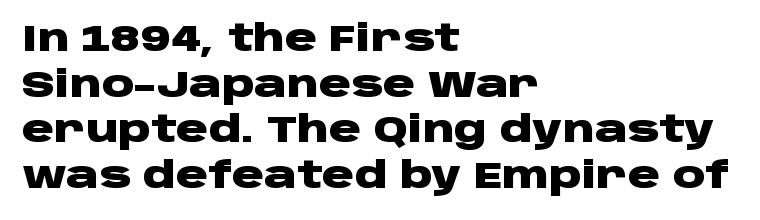
Q: Is the text bold? A: Yes.
Q: Is the text italic (slanted)? A: No, it is upright.
Q: Is the typeface a serif or a sans-serif typeface? A: Sans-serif.
Q: Is the text underlined? A: No.
Q: How is the paragraph aligned? A: Left-aligned.
Q: Is the spacing between letters normal or unusually wide? A: Normal.
Q: Is the spacing between lines tight, normal or loose? A: Normal.
Q: Width (condensed, normal, or wide)? A: Wide.
Q: Stroke contrast? A: Low.
Q: x-height? A: Large.
Q: Monospaced? A: No.
